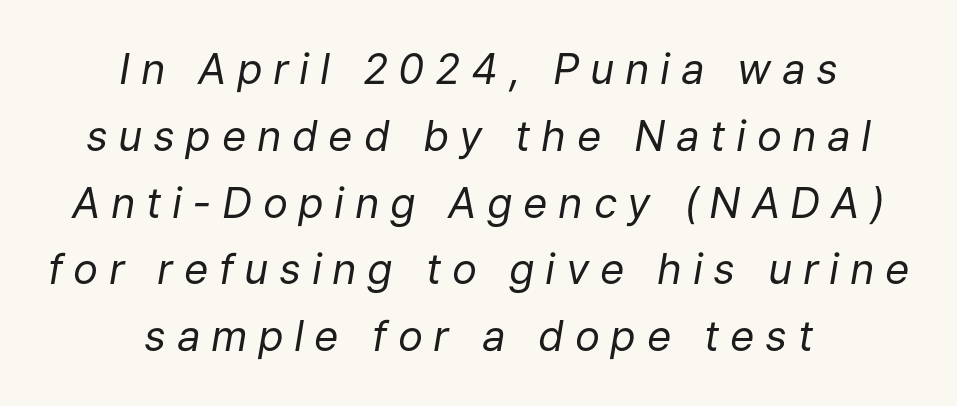
Think of a printed novel: that variable character pitch is what you see here. The area under the type is left untouched. Style check: oblique. Reading down the block, each line starts at a different indent, mirrored at its end. Is this a heavy cut? Hardly; it is regular or lighter. The letterforms stand isolated, each surrounded by extra space.
